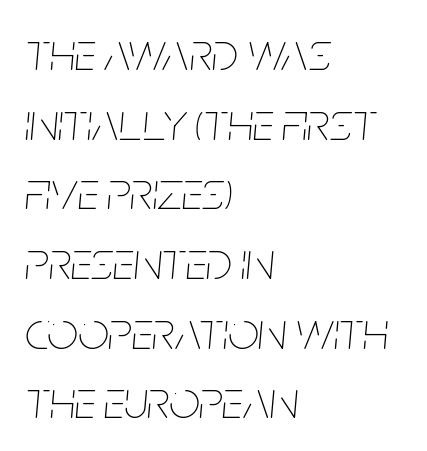
The image shows 54 px thin, condensed type, italic (leaning right); set left-aligned, normal line spacing (1.29x), normal letter spacing, not underlined; low stroke contrast and a large x-height.
